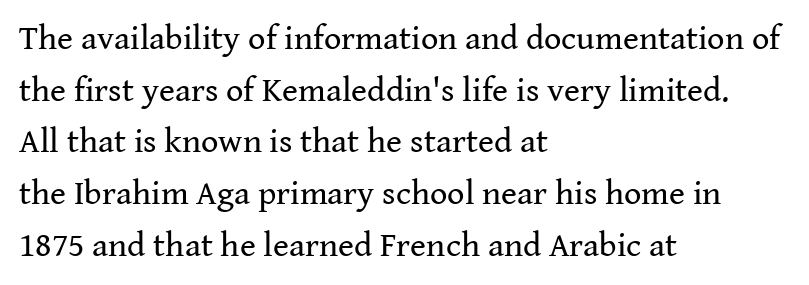
{"serif": "yes", "italic": "no", "bold": "no", "weight": "regular", "width": "normal", "stroke_contrast": "medium", "x_height": "medium", "monospaced": "no", "underline": "no", "align": "left", "line_spacing": "normal", "line_spacing_ratio": 1.52, "letter_spacing": "normal", "letter_spacing_em": 0.0, "glyph_px": 34}
